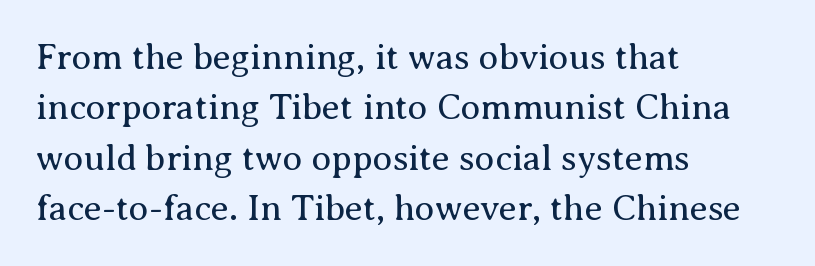
{"serif": "yes", "italic": "no", "bold": "no", "weight": "regular", "width": "normal", "stroke_contrast": "medium", "x_height": "medium", "monospaced": "no", "underline": "no", "align": "left", "line_spacing": "normal", "line_spacing_ratio": 1.4, "letter_spacing": "normal", "letter_spacing_em": 0.0, "glyph_px": 36}
